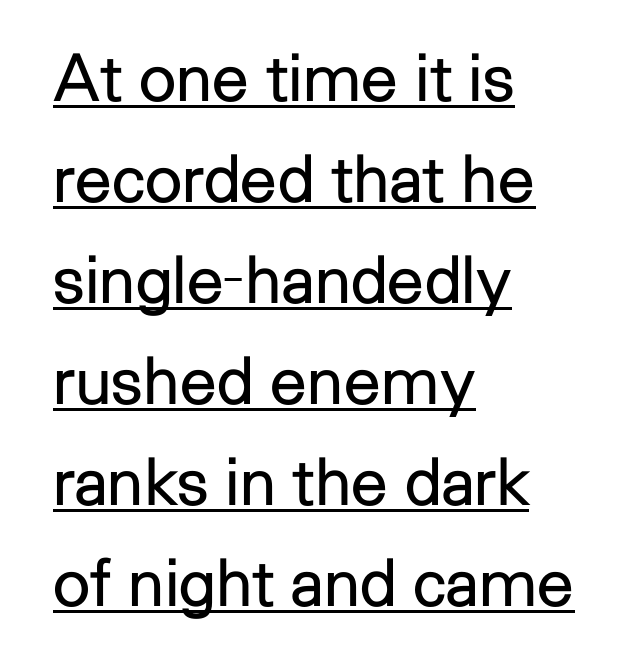
{"serif": "no", "italic": "no", "bold": "no", "weight": "regular", "width": "normal", "stroke_contrast": "low", "x_height": "medium", "monospaced": "no", "underline": "yes", "align": "left", "line_spacing": "normal", "line_spacing_ratio": 1.53, "letter_spacing": "normal", "letter_spacing_em": 0.0, "glyph_px": 66}
